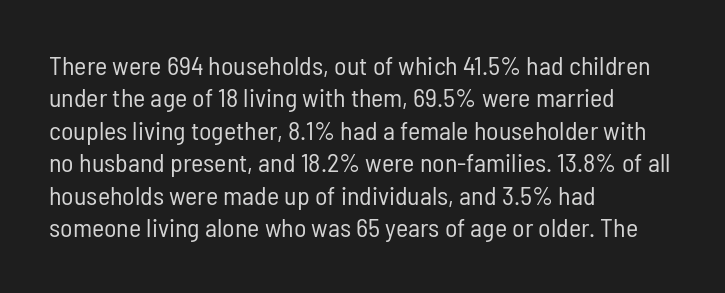
Q: Is the text bold? A: No.
Q: Is the text italic (slanted)? A: No, it is upright.
Q: Is the text underlined? A: No.
Q: How is the paragraph aligned? A: Left-aligned.
Q: Is the spacing between letters normal or unusually wide? A: Normal.
Q: Is the spacing between lines tight, normal or loose? A: Normal.
